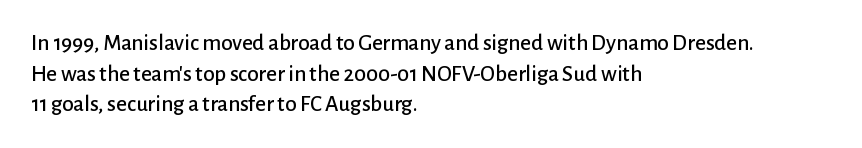
Q: Is the text italic (slanted)? A: No, it is upright.
Q: Is the text underlined? A: No.
Q: How is the paragraph aligned? A: Left-aligned.
Q: Is the spacing between letters normal or unusually wide? A: Normal.
Q: Is the spacing between lines tight, normal or loose? A: Normal.
